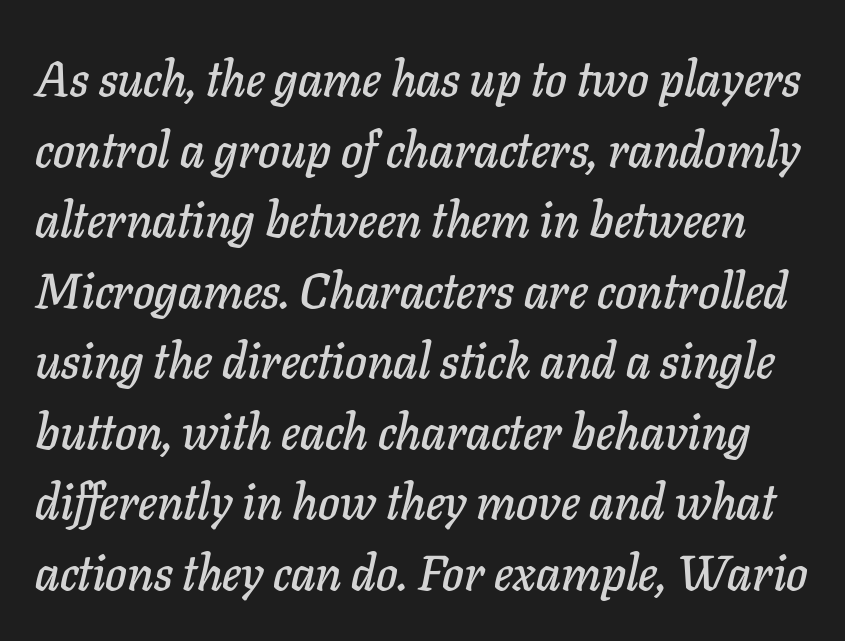
{"italic": "yes", "lean": "right", "slant_degrees": 11, "width": "normal", "stroke_contrast": "low", "x_height": "medium", "monospaced": "no", "underline": "no", "line_spacing": "normal", "line_spacing_ratio": 1.44, "letter_spacing": "normal", "letter_spacing_em": 0.0, "glyph_px": 49}
